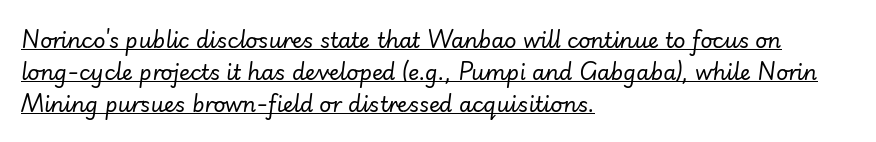
{"italic": "yes", "lean": "right", "slant_degrees": 7, "bold": "no", "underline": "yes", "align": "left", "line_spacing": "normal", "line_spacing_ratio": 1.53, "letter_spacing": "normal", "letter_spacing_em": 0.0, "glyph_px": 21}
